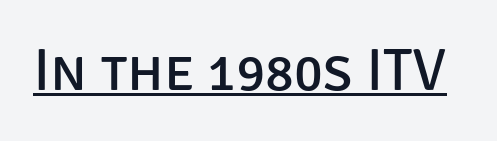
{"serif": "no", "italic": "no", "bold": "no", "weight": "regular", "width": "normal", "stroke_contrast": "low", "x_height": "large", "monospaced": "no", "underline": "yes", "letter_spacing": "normal", "letter_spacing_em": 0.0, "glyph_px": 60}
